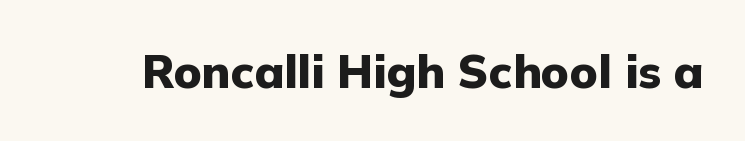
{"serif": "no", "italic": "no", "bold": "yes", "weight": "heavy", "width": "normal", "stroke_contrast": "low", "x_height": "medium", "monospaced": "no", "underline": "no", "letter_spacing": "normal", "letter_spacing_em": 0.0, "glyph_px": 46}
